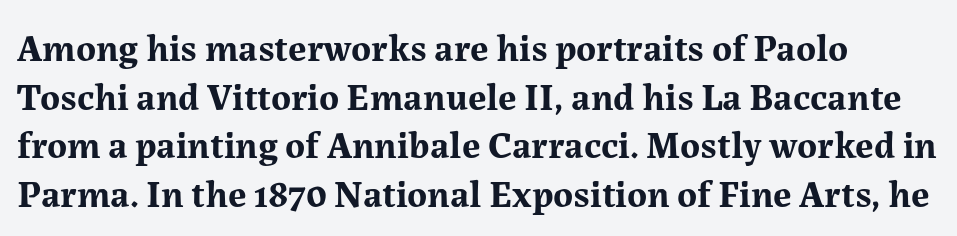
{"serif": "yes", "italic": "no", "bold": "yes", "weight": "bold", "width": "normal", "stroke_contrast": "medium", "x_height": "medium", "monospaced": "no", "underline": "no", "line_spacing": "normal", "line_spacing_ratio": 1.28, "letter_spacing": "normal", "letter_spacing_em": 0.0, "glyph_px": 38}
